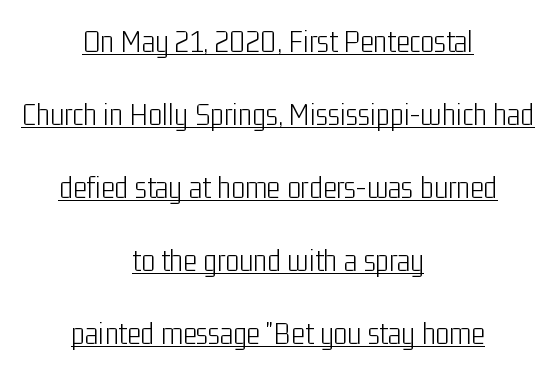
The image shows 33 px light, condensed sans-serif type, upright; set centered, loose line spacing (2.21x), normal letter spacing, underlined; low stroke contrast and a medium x-height.
